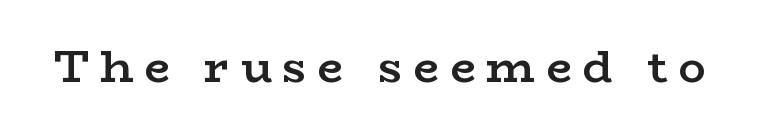
Q: Is the text bold? A: Semi-bold.
Q: Is the text italic (slanted)? A: No, it is upright.
Q: Is the typeface a serif or a sans-serif typeface? A: Serif.
Q: Is the text underlined? A: No.
Q: Is the spacing between letters normal or unusually wide? A: Unusually wide.
Q: Width (condensed, normal, or wide)? A: Wide.
Q: Stroke contrast? A: Low.
Q: x-height? A: Medium.
Q: Monospaced? A: No.
